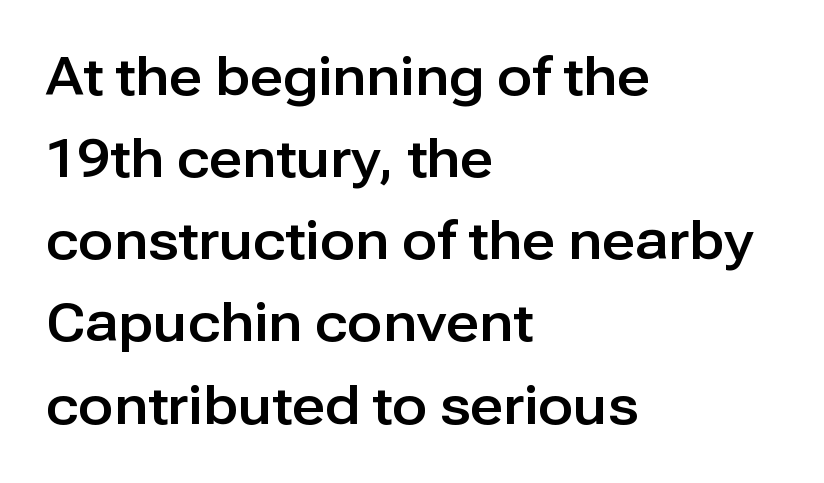
The image shows 52 px sans-serif type, upright; set left-aligned, normal line spacing (1.58x), normal letter spacing, not underlined; low stroke contrast and a medium x-height.
